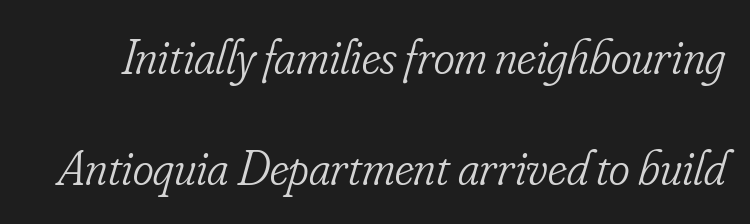
These lines stand farther apart than default settings would place them. The font is comparable to plain body text, perhaps lighter. The gaps between neighbouring characters are ordinary and unremarkable. No word sits above an underline. Looks like regular typesetting: each glyph gets only the width it needs.
